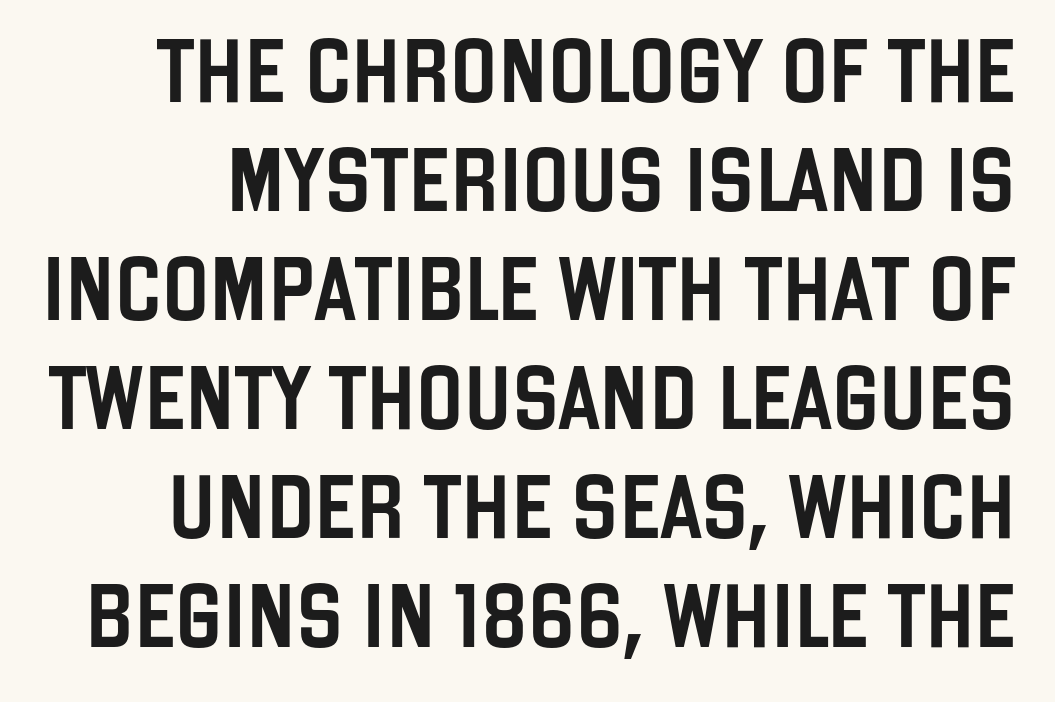
{"serif": "no", "italic": "no", "width": "condensed", "stroke_contrast": "low", "x_height": "large", "monospaced": "no", "underline": "no", "line_spacing_ratio": 1.73, "letter_spacing": "normal", "letter_spacing_em": 0.0, "glyph_px": 63}
